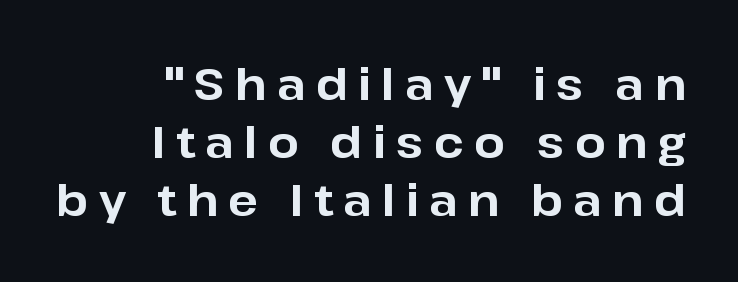
Q: Is the text bold? A: Yes.
Q: Is the text italic (slanted)? A: No, it is upright.
Q: Is the typeface a serif or a sans-serif typeface? A: Sans-serif.
Q: Is the text underlined? A: No.
Q: How is the paragraph aligned? A: Right-aligned.
Q: Is the spacing between letters normal or unusually wide? A: Unusually wide.
Q: Is the spacing between lines tight, normal or loose? A: Normal.
Q: Width (condensed, normal, or wide)? A: Normal.
Q: Stroke contrast? A: Low.
Q: x-height? A: Medium.
Q: Monospaced? A: No.
